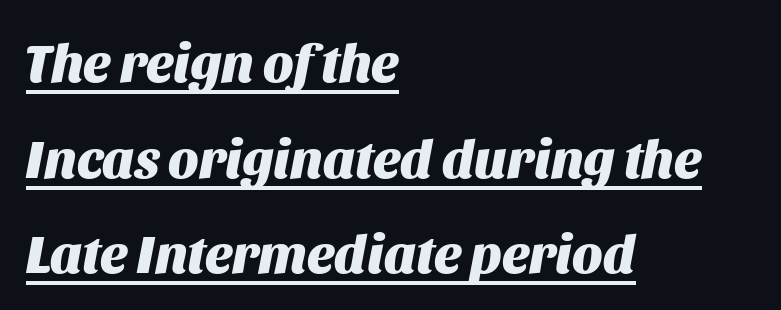
There's an unmistakable incline to the writing here. Underline: present. You could not count columns in this text — the font is proportionally spaced. Is the type bold? Yes — the strokes are clearly thick and heavy.
